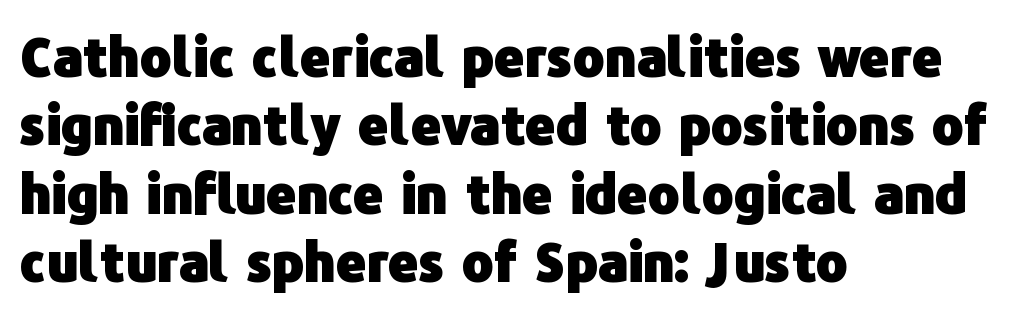
Q: Is the text bold? A: Yes.
Q: Is the text italic (slanted)? A: No, it is upright.
Q: Is the typeface a serif or a sans-serif typeface? A: Sans-serif.
Q: Is the text underlined? A: No.
Q: How is the paragraph aligned? A: Left-aligned.
Q: Is the spacing between letters normal or unusually wide? A: Normal.
Q: Is the spacing between lines tight, normal or loose? A: Normal.
Q: Width (condensed, normal, or wide)? A: Normal.
Q: Stroke contrast? A: Low.
Q: x-height? A: Medium.
Q: Monospaced? A: No.
